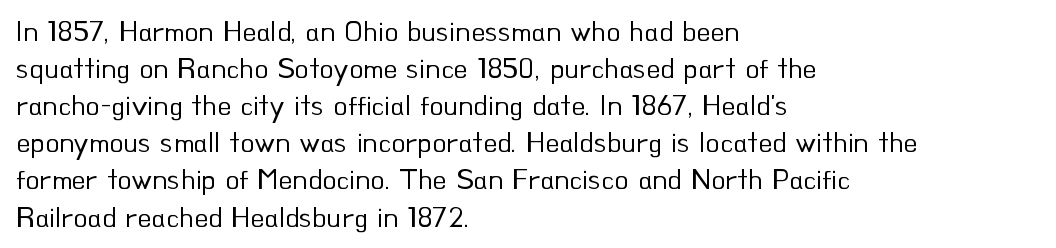
{"serif": "no", "italic": "no", "bold": "no", "weight": "regular", "width": "normal", "stroke_contrast": "low", "x_height": "small", "monospaced": "no", "underline": "no", "align": "left", "line_spacing": "normal", "line_spacing_ratio": 1.28, "letter_spacing": "normal", "letter_spacing_em": 0.0, "glyph_px": 29}
